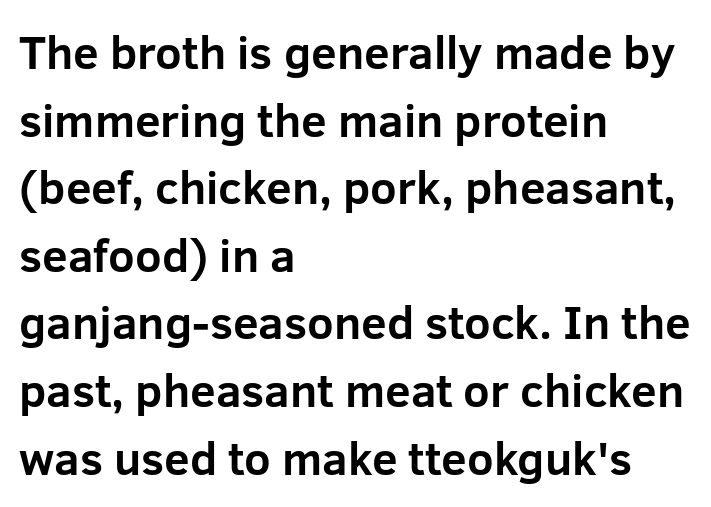
Q: Is the text bold? A: Yes.
Q: Is the text italic (slanted)? A: No, it is upright.
Q: Is the typeface a serif or a sans-serif typeface? A: Sans-serif.
Q: Is the text underlined? A: No.
Q: How is the paragraph aligned? A: Left-aligned.
Q: Is the spacing between letters normal or unusually wide? A: Normal.
Q: Is the spacing between lines tight, normal or loose? A: Normal.
Q: Width (condensed, normal, or wide)? A: Normal.
Q: Stroke contrast? A: Low.
Q: x-height? A: Medium.
Q: Monospaced? A: No.
